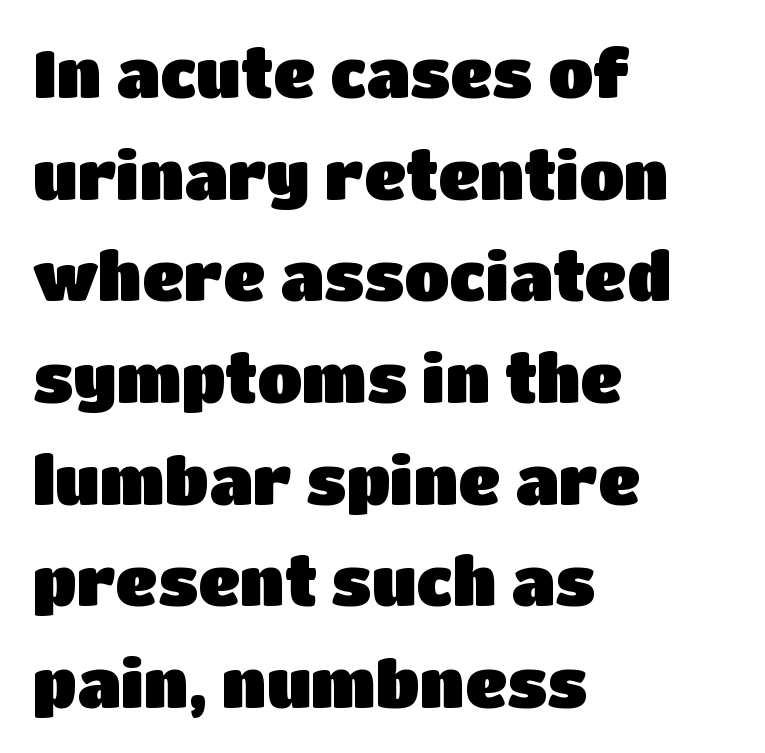
Q: Is the text italic (slanted)? A: No, it is upright.
Q: Is the typeface a serif or a sans-serif typeface? A: Sans-serif.
Q: Is the text underlined? A: No.
Q: How is the paragraph aligned? A: Left-aligned.
Q: Is the spacing between letters normal or unusually wide? A: Normal.
Q: Is the spacing between lines tight, normal or loose? A: Normal.
Q: Width (condensed, normal, or wide)? A: Normal.
Q: Stroke contrast? A: Low.
Q: x-height? A: Large.
Q: Monospaced? A: No.
